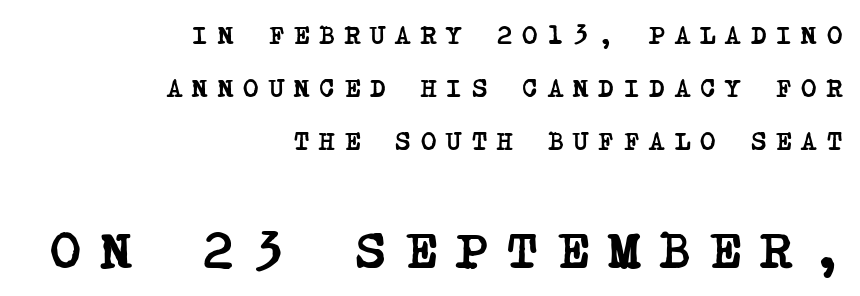
Q: Is the text bold? A: Yes.
Q: Is the typeface a serif or a sans-serif typeface? A: Serif.
Q: Is the text underlined? A: No.
Q: How is the paragraph aligned? A: Right-aligned.
Q: Is the spacing between letters normal or unusually wide? A: Unusually wide.
Q: Is the spacing between lines tight, normal or loose? A: Loose.
Q: Which block of text is set in a larger size, the first (top) or the second (bottom)? A: The second (bottom) one.
Q: Width (condensed, normal, or wide)? A: Condensed.
Q: Stroke contrast? A: Low.
Q: x-height? A: Large.
